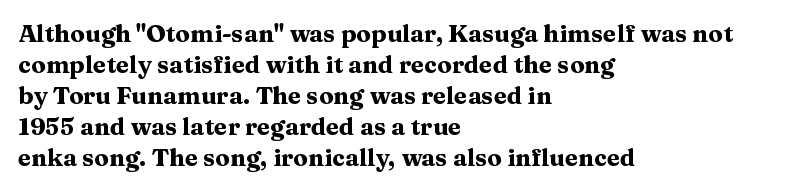
Q: Is the text bold? A: Yes.
Q: Is the text italic (slanted)? A: No, it is upright.
Q: Is the text underlined? A: No.
Q: How is the paragraph aligned? A: Left-aligned.
Q: Is the spacing between letters normal or unusually wide? A: Normal.
Q: Is the spacing between lines tight, normal or loose? A: Normal.
